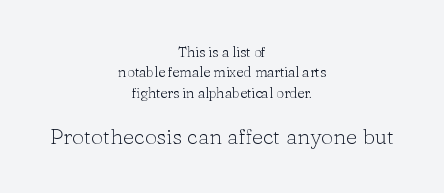
Glance below the letters and you will spot only blank space. Neither beginnings nor endings align; midpoints do. How are the letters spaced? Ordinarily, with no added tracking. Weight: regular or lighter. Which chunk is bigger? The second one — the bottom block dwarfs the top.
